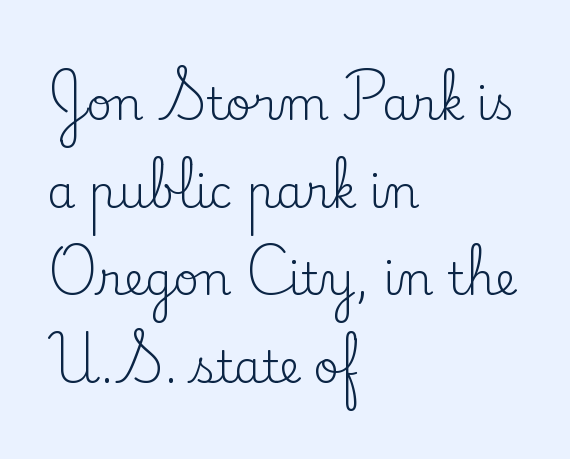
{"italic": "no", "bold": "no", "weight": "regular", "width": "normal", "stroke_contrast": "low", "x_height": "small", "monospaced": "no", "underline": "no", "align": "left", "line_spacing": "loose", "line_spacing_ratio": 1.95, "letter_spacing": "normal", "letter_spacing_em": 0.0, "glyph_px": 45}
